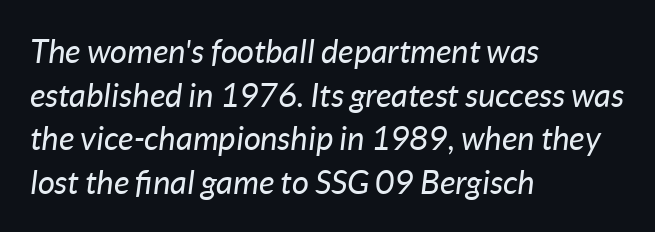
{"italic": "yes", "lean": "right", "slant_degrees": 7, "bold": "no", "weight": "regular", "width": "normal", "stroke_contrast": "low", "x_height": "medium", "monospaced": "no", "underline": "no", "align": "left", "line_spacing": "normal", "line_spacing_ratio": 1.32, "letter_spacing": "normal", "letter_spacing_em": 0.0, "glyph_px": 33}
